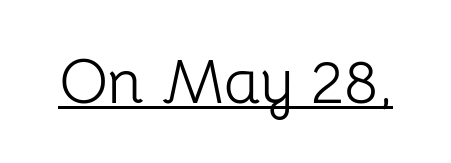
The typography opts for an upright posture over an oblique one. The face used here is proportionally spaced, like ordinary book or web type. Does a line run under the words? Yes, clearly. Unlike a traditional serif, this face leaves its strokes unadorned. The letterforms sit shoulder to shoulder at normal distance. Nothing heavy about these letters — not bold at all.
